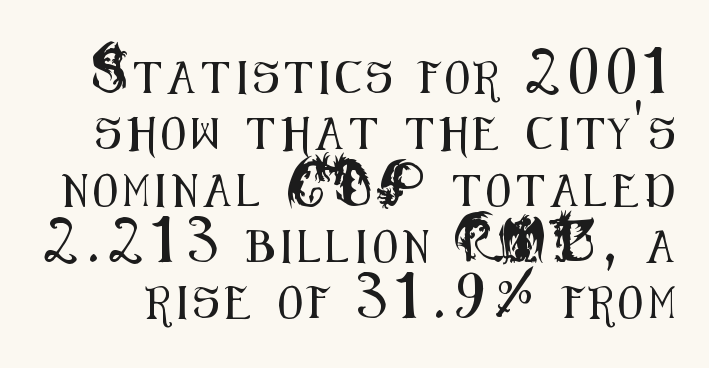
Q: Is the text italic (slanted)? A: No, it is upright.
Q: Is the typeface a serif or a sans-serif typeface? A: Sans-serif.
Q: Is the text underlined? A: No.
Q: Width (condensed, normal, or wide)? A: Condensed.
Q: Stroke contrast? A: Medium.
Q: x-height? A: Small.
Q: Monospaced? A: No.
